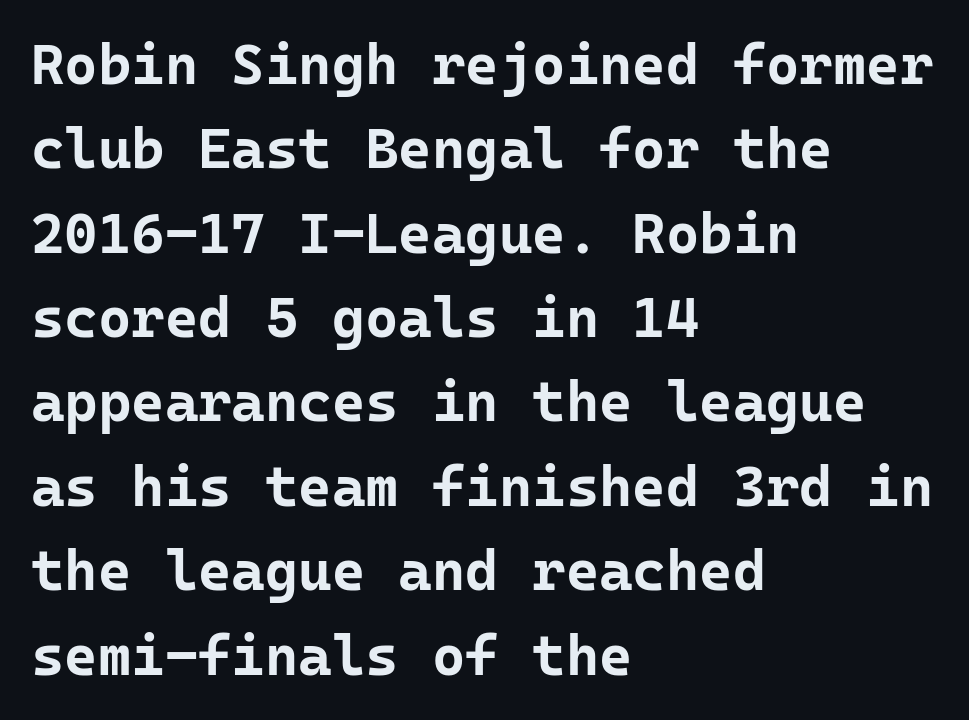
The image shows 57 px bold sans-serif type, upright, monospaced; set left-aligned, normal line spacing (1.48x), normal letter spacing, not underlined; low stroke contrast and a medium x-height.
